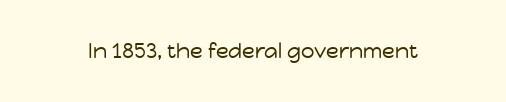
The image shows 21 px text type, upright; set normal letter spacing, not underlined.
